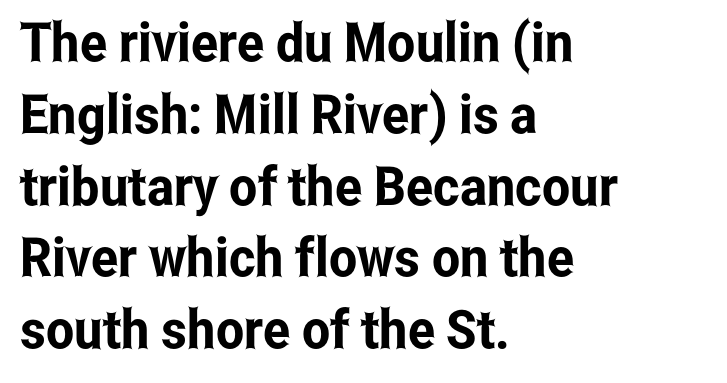
Default kerning and tracking; the words read as compact shapes. The string is rendered with underlining switched off. Each line starts at the same left margin while the right side varies. Honestly, the row spacing looks completely unremarkable. Posture: straight, roman, zero tilt.
